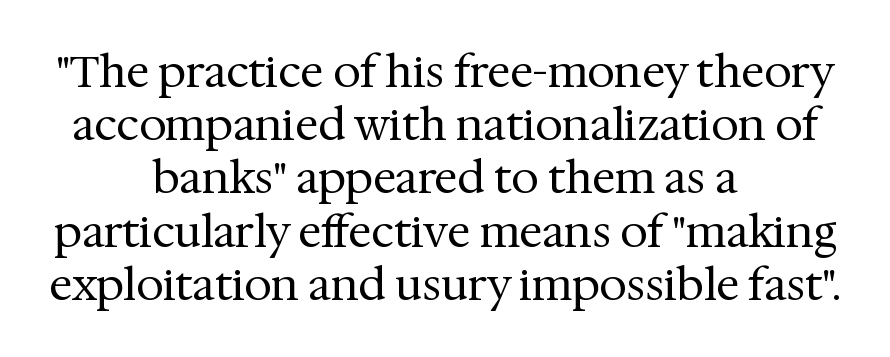
Is this a fixed-width face? No — the glyphs have proportional, varying widths. Font category for this specimen: serif. Ordinary non-slanted type is in use. The font is comparable to plain body text, perhaps lighter.
